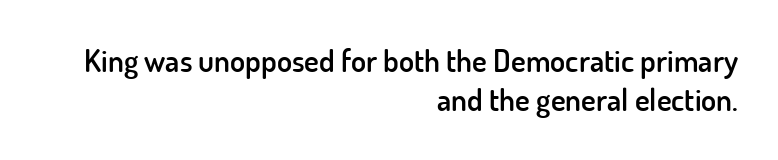
Q: Is the text bold? A: Semi-bold.
Q: Is the text italic (slanted)? A: No, it is upright.
Q: Is the typeface a serif or a sans-serif typeface? A: Sans-serif.
Q: Is the text underlined? A: No.
Q: How is the paragraph aligned? A: Right-aligned.
Q: Is the spacing between letters normal or unusually wide? A: Normal.
Q: Is the spacing between lines tight, normal or loose? A: Normal.
Q: Width (condensed, normal, or wide)? A: Normal.
Q: Stroke contrast? A: Low.
Q: x-height? A: Small.
Q: Monospaced? A: No.
